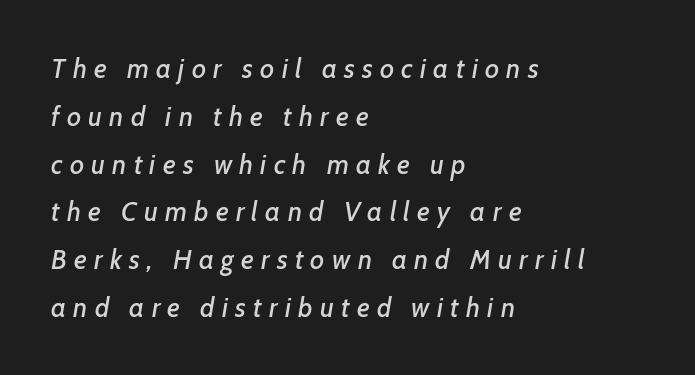
Rendered with sloped, italic letterforms. Underlining? Definitely not there. Compared with a centered layout, this one pins lines to the left instead. The type is letterspaced generously, with wide tracking.
